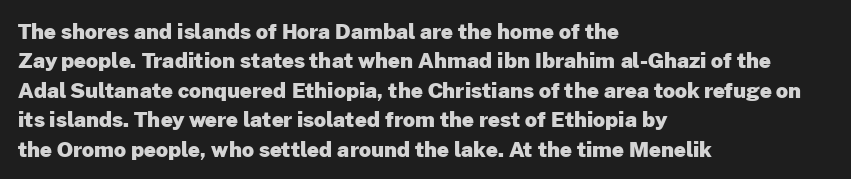
{"italic": "no", "bold": "yes", "underline": "no", "align": "left", "line_spacing": "normal", "line_spacing_ratio": 1.4, "letter_spacing": "normal", "letter_spacing_em": 0.0, "glyph_px": 21}
